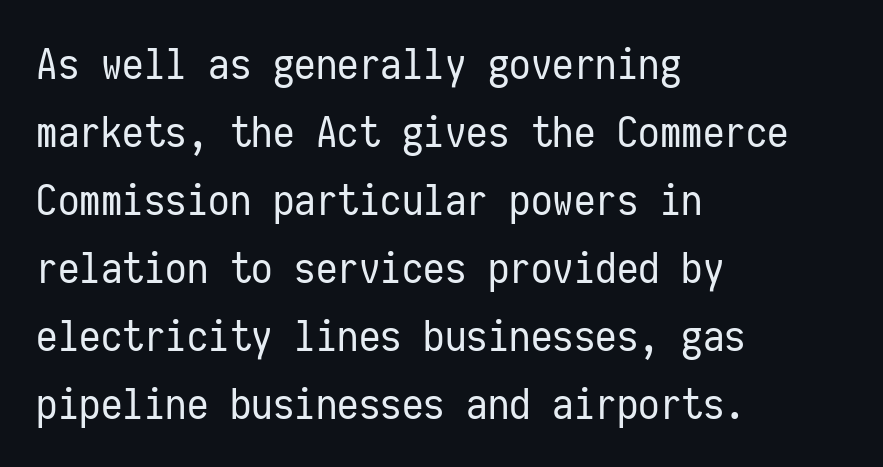
Horizontal bands of white between lines are of average thickness. Observe the ordinary spacing: letters are neighbours, not strangers. Stroke mass is kept to a normal reading level or below. Line starts are locked; line ends wander. Is this a fixed-width face? Yes — each glyph sits in an identical cell.
